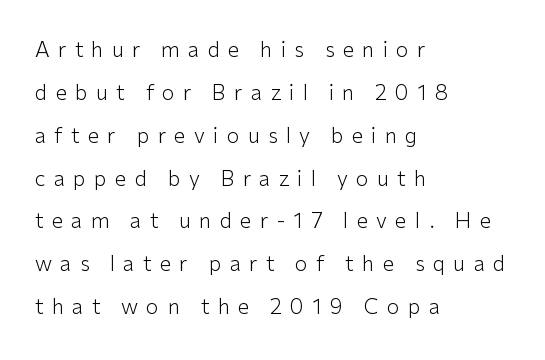
The type is letterspaced generously, with wide tracking. Horizontally, the lines are justified to the leading edge only. How would I describe the line gaps? Wide and relaxed. The zone under the glyphs is completely vacant.
